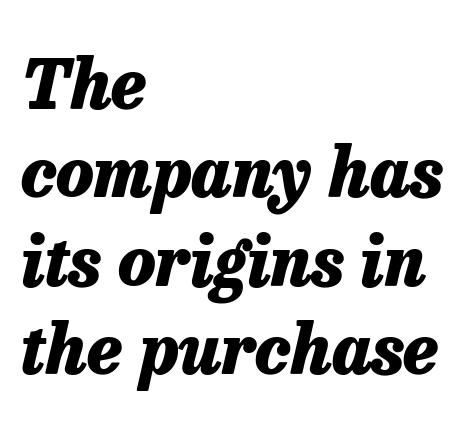
The image shows 69 px heavy type, italic (leaning right); set left-aligned, normal line spacing (1.28x), normal letter spacing, not underlined; low stroke contrast and a medium x-height.
